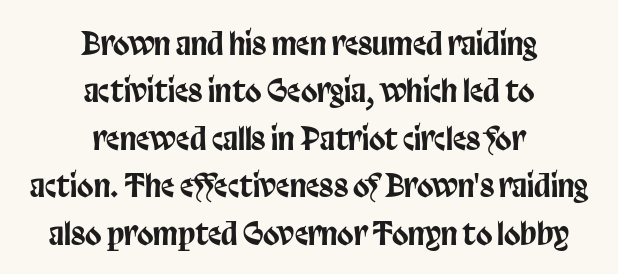
The image shows 30 px condensed sans-serif type, upright; set centered, normal line spacing (1.58x), normal letter spacing, not underlined; low stroke contrast and a large x-height.
